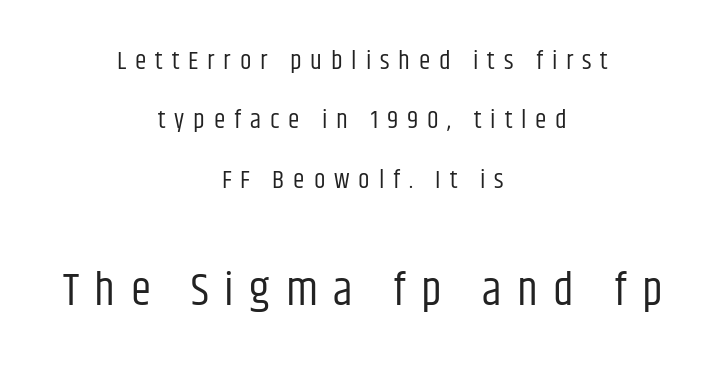
Q: Is the text bold? A: No.
Q: Is the text italic (slanted)? A: No, it is upright.
Q: Is the typeface a serif or a sans-serif typeface? A: Sans-serif.
Q: Is the text underlined? A: No.
Q: How is the paragraph aligned? A: Centered.
Q: Is the spacing between letters normal or unusually wide? A: Unusually wide.
Q: Is the spacing between lines tight, normal or loose? A: Loose.
Q: Which block of text is set in a larger size, the first (top) or the second (bottom)? A: The second (bottom) one.
Q: Width (condensed, normal, or wide)? A: Condensed.
Q: Stroke contrast? A: Low.
Q: x-height? A: Large.
Q: Monospaced? A: No.
